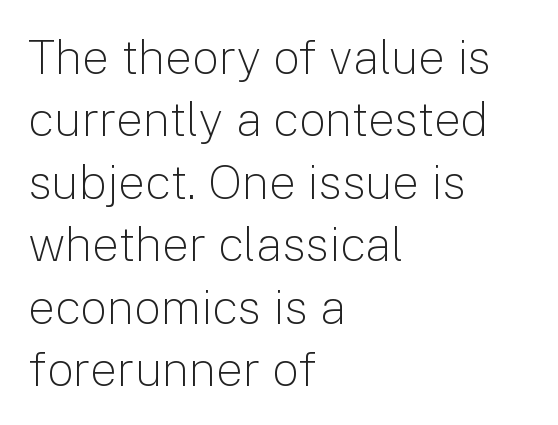
Q: Is the text bold? A: No.
Q: Is the text italic (slanted)? A: No, it is upright.
Q: Is the typeface a serif or a sans-serif typeface? A: Sans-serif.
Q: Is the text underlined? A: No.
Q: How is the paragraph aligned? A: Left-aligned.
Q: Is the spacing between letters normal or unusually wide? A: Normal.
Q: Is the spacing between lines tight, normal or loose? A: Normal.
Q: Width (condensed, normal, or wide)? A: Normal.
Q: Stroke contrast? A: Low.
Q: x-height? A: Medium.
Q: Monospaced? A: No.
